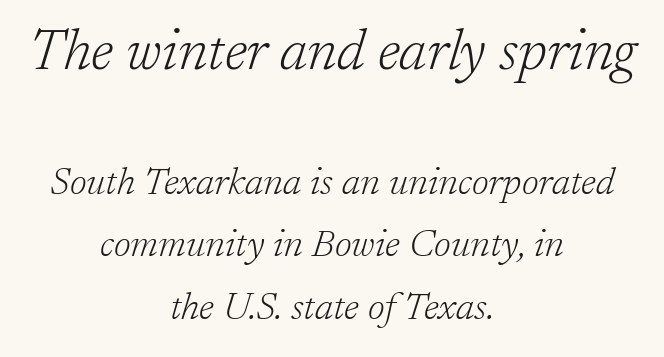
The image shows 57 px light serif type, italic (leaning right); set centered, normal line spacing (1.64x), normal letter spacing, not underlined; the first (top) block is 1.5x larger; low stroke contrast and a medium x-height.
